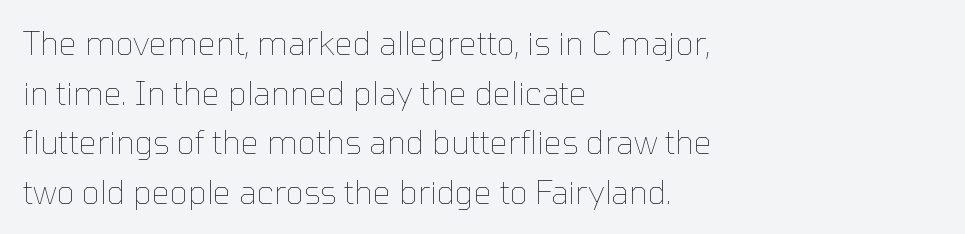
{"italic": "no", "bold": "no", "weight": "thin", "width": "normal", "stroke_contrast": "low", "x_height": "medium", "monospaced": "no", "underline": "no", "align": "left", "line_spacing": "normal", "line_spacing_ratio": 1.55, "letter_spacing": "normal", "letter_spacing_em": 0.0, "glyph_px": 32}
